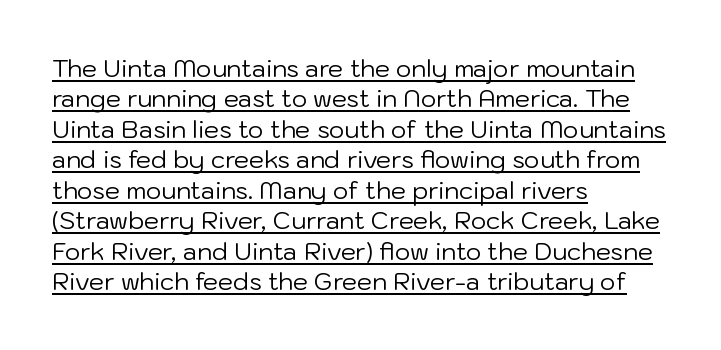
The sample's only ornament is a line tracing under the words. Look at the tracking — it's just the regular setting, nothing added. One-word summary of the alignment: left. No chunkiness to these letters — they're not bold. One glance says typical: line gaps are just what's usual.
